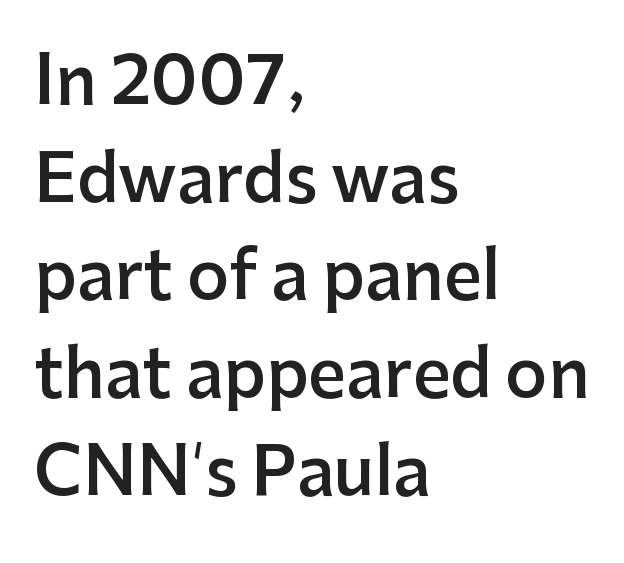
{"serif": "no", "italic": "no", "bold": "semi", "weight": "semibold", "width": "normal", "stroke_contrast": "low", "x_height": "medium", "monospaced": "no", "underline": "no", "align": "left", "line_spacing": "normal", "line_spacing_ratio": 1.48, "letter_spacing": "normal", "letter_spacing_em": 0.0, "glyph_px": 66}
